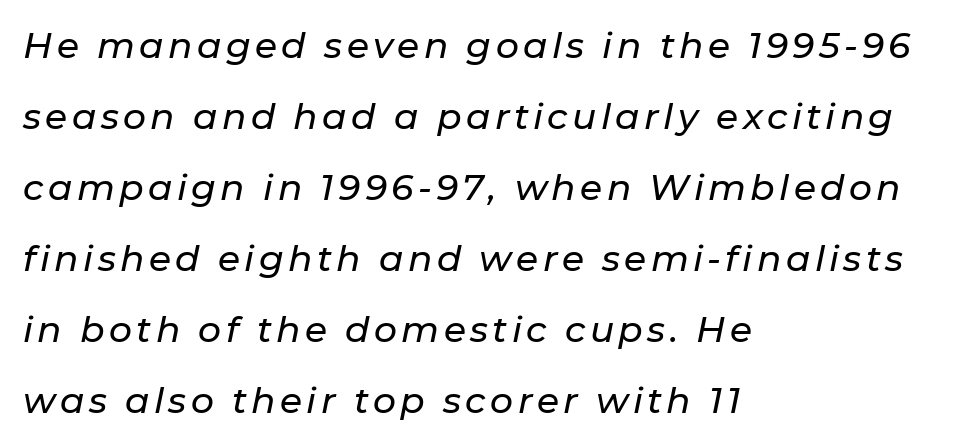
Q: Is the text italic (slanted)? A: Yes, it leans right by about 11 degrees.
Q: Is the text underlined? A: No.
Q: How is the paragraph aligned? A: Left-aligned.
Q: Is the spacing between lines tight, normal or loose? A: Loose.
Q: Width (condensed, normal, or wide)? A: Normal.
Q: Stroke contrast? A: Low.
Q: x-height? A: Medium.
Q: Monospaced? A: No.
